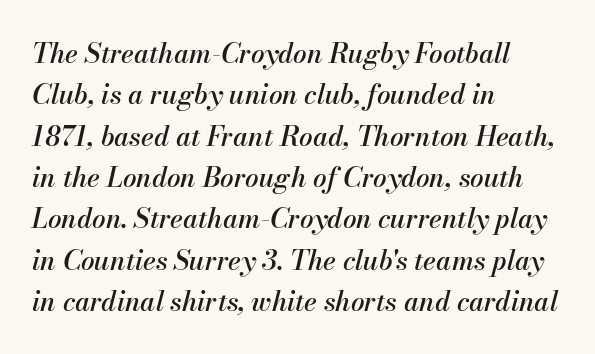
The image shows 27 px text type, italic (leaning right); set left-aligned, normal line spacing (1.53x), normal letter spacing, not underlined.
